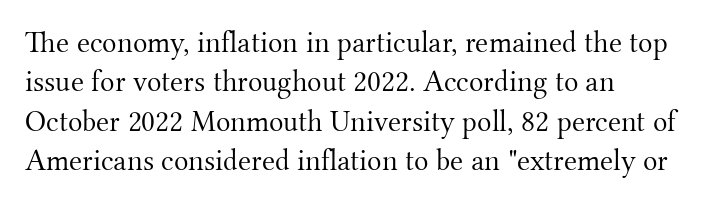
{"serif": "yes", "italic": "no", "bold": "no", "weight": "light", "width": "normal", "stroke_contrast": "medium", "x_height": "small", "monospaced": "no", "underline": "no", "align": "left", "line_spacing": "normal", "line_spacing_ratio": 1.31, "letter_spacing": "normal", "letter_spacing_em": 0.0, "glyph_px": 30}
